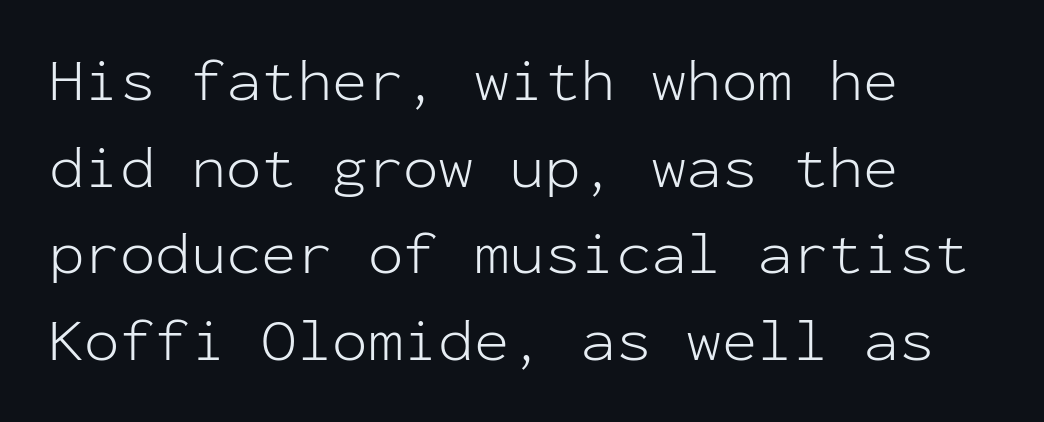
The image shows 59 px light sans-serif type, upright, monospaced; set left-aligned, normal line spacing (1.47x), normal letter spacing, not underlined; low stroke contrast and a medium x-height.
